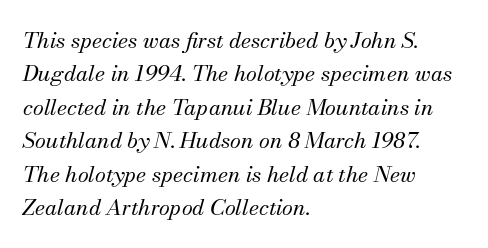
The passage shown stacks its lines at a standard gap. Students, note that the glyphs here touch the page at normal intervals. This reads as an unemphasized weight, regular at the heaviest. The passage shown leans; its letterforms are oblique.
